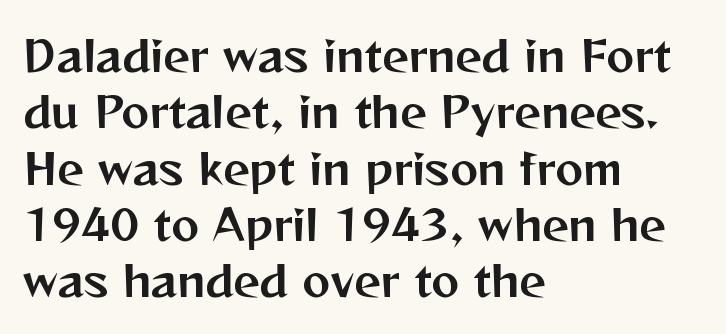
This sample has the flowing, uneven cadence of proportional lettering. One glance says typical: line gaps are just what's usual. These lines keep a tight, regular rhythm from letter to letter. The passage is arranged the way most books set body copy — flush left. When letters stand straight like this, we call the style roman or upright.
